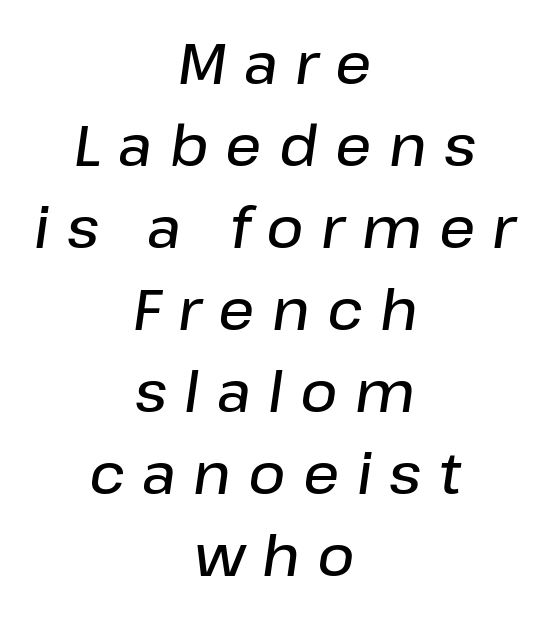
Q: Is the text bold? A: Semi-bold.
Q: Is the text italic (slanted)? A: Yes, it leans right by about 8 degrees.
Q: Is the text underlined? A: No.
Q: How is the paragraph aligned? A: Centered.
Q: Is the spacing between letters normal or unusually wide? A: Unusually wide.
Q: Is the spacing between lines tight, normal or loose? A: Normal.
Q: Width (condensed, normal, or wide)? A: Normal.
Q: Stroke contrast? A: Low.
Q: x-height? A: Medium.
Q: Monospaced? A: No.
